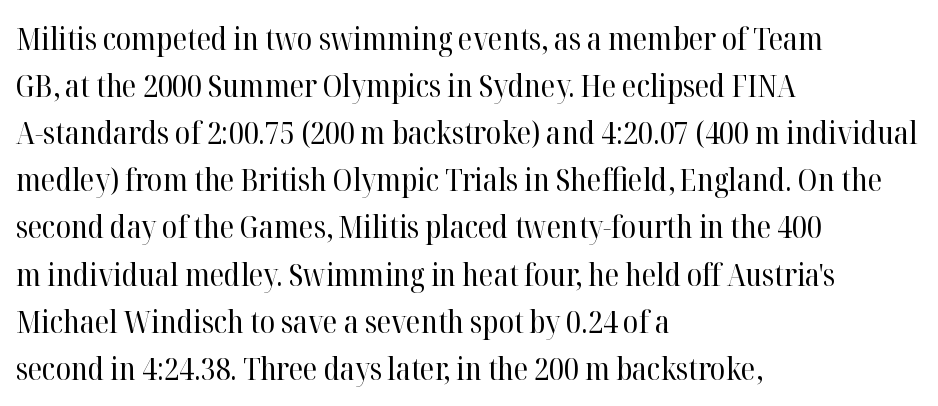
Q: Is the text bold? A: No.
Q: Is the text italic (slanted)? A: No, it is upright.
Q: Is the typeface a serif or a sans-serif typeface? A: Serif.
Q: Is the text underlined? A: No.
Q: How is the paragraph aligned? A: Left-aligned.
Q: Is the spacing between letters normal or unusually wide? A: Normal.
Q: Is the spacing between lines tight, normal or loose? A: Normal.
Q: Width (condensed, normal, or wide)? A: Normal.
Q: Stroke contrast? A: High.
Q: x-height? A: Medium.
Q: Monospaced? A: No.
